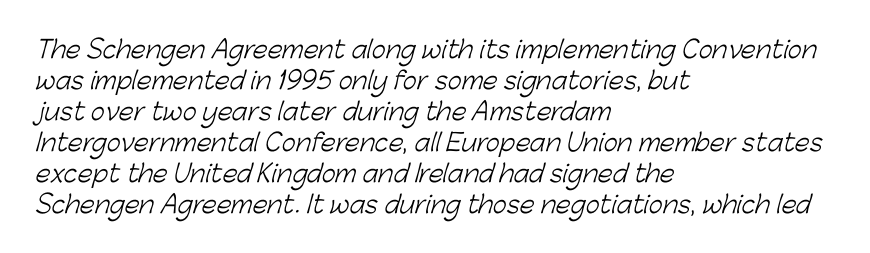
The image shows 24 px text type; set left-aligned, normal line spacing (1.29x), normal letter spacing, not underlined.
